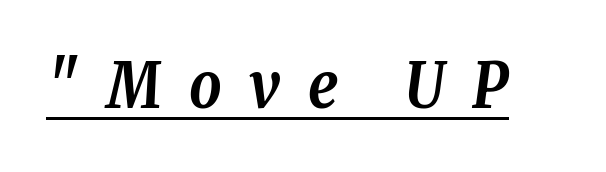
The image shows 63 px semibold, condensed serif type, italic (leaning right); set unusually wide letter spacing (+0.44 em), underlined; low stroke contrast and a medium x-height.
